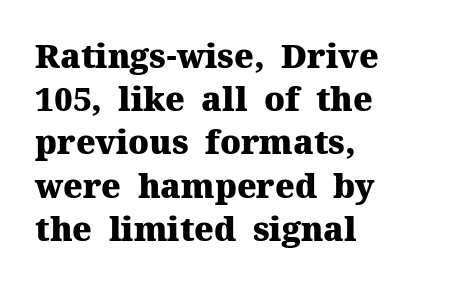
Q: Is the text bold? A: Yes.
Q: Is the text italic (slanted)? A: No, it is upright.
Q: Is the typeface a serif or a sans-serif typeface? A: Serif.
Q: Is the text underlined? A: No.
Q: How is the paragraph aligned? A: Left-aligned.
Q: Is the spacing between letters normal or unusually wide? A: Normal.
Q: Is the spacing between lines tight, normal or loose? A: Normal.
Q: Width (condensed, normal, or wide)? A: Normal.
Q: Stroke contrast? A: Medium.
Q: x-height? A: Medium.
Q: Monospaced? A: No.
